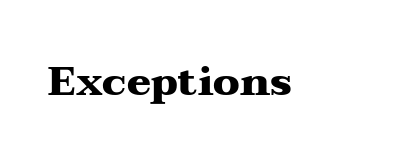
The specimen reads as upright at a glance. Varying glyph widths throughout — classic text-font behaviour. The face used here is seriffed, in the tradition of book romans. These lines keep a tight, regular rhythm from letter to letter.
